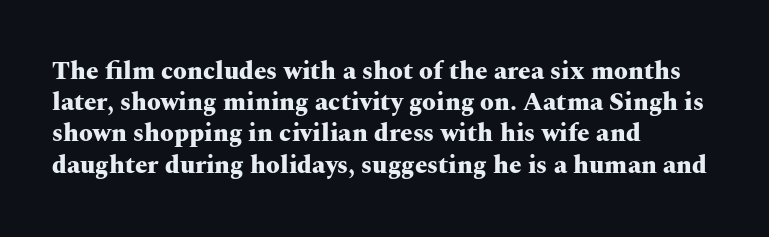
{"italic": "no", "bold": "yes", "underline": "no", "align": "left", "line_spacing": "normal", "line_spacing_ratio": 1.25, "letter_spacing": "normal", "letter_spacing_em": 0.0, "glyph_px": 25}
